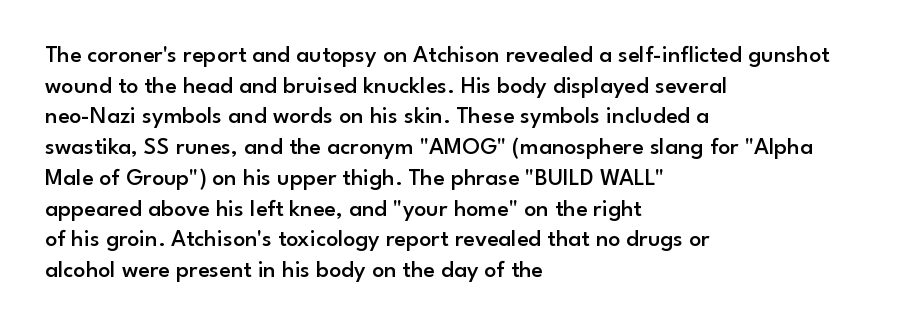
Each word holds together tightly as a unit, with standard inter-letter gaps. Check the space under the baseline: it is left empty. The paragraph has a hard left edge and a soft right edge. Posture: straight, roman, zero tilt. The vertical gap from one line to the next is medium. Notice the strokes are somewhat thickened but not fully heavy: this is a semibold.
